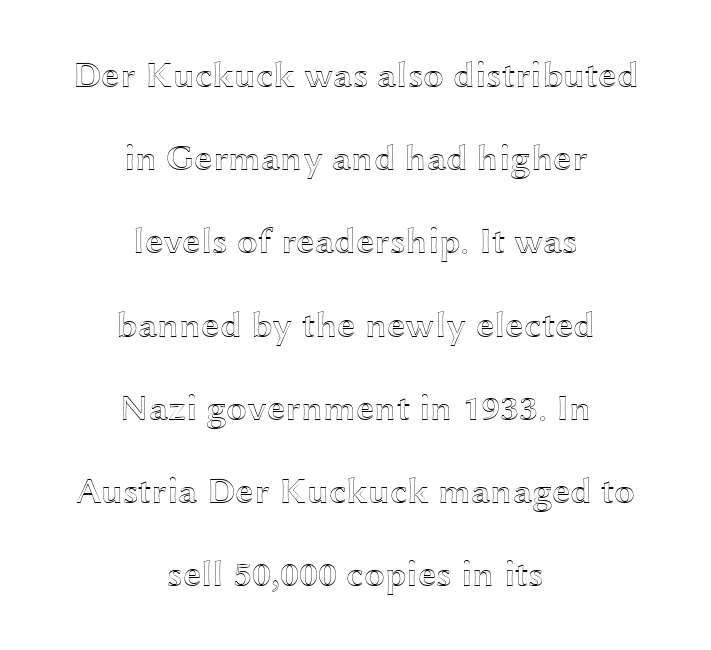
{"italic": "no", "width": "wide", "x_height": "medium", "monospaced": "no", "underline": "no", "align": "center", "line_spacing": "loose", "line_spacing_ratio": 2.25, "letter_spacing": "normal", "letter_spacing_em": 0.0, "glyph_px": 37}
